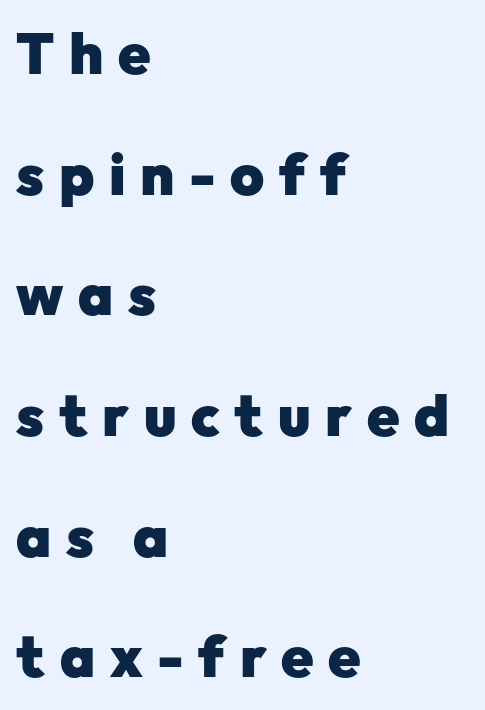
{"serif": "no", "italic": "no", "bold": "yes", "weight": "heavy", "width": "normal", "stroke_contrast": "low", "x_height": "medium", "monospaced": "no", "underline": "no", "align": "left", "line_spacing": "loose", "line_spacing_ratio": 2.08, "letter_spacing": "wide", "letter_spacing_em": 0.25, "glyph_px": 58}
